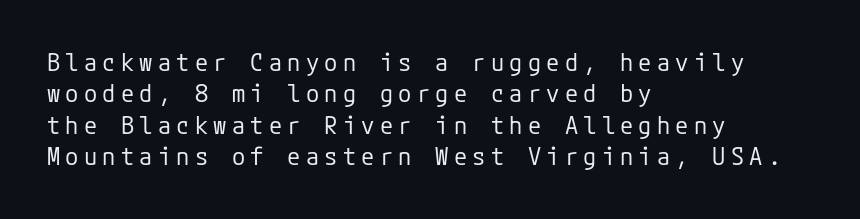
Q: Is the text bold? A: No.
Q: Is the text italic (slanted)? A: No, it is upright.
Q: Is the text underlined? A: No.
Q: How is the paragraph aligned? A: Left-aligned.
Q: Is the spacing between letters normal or unusually wide? A: Unusually wide.
Q: Is the spacing between lines tight, normal or loose? A: Normal.
